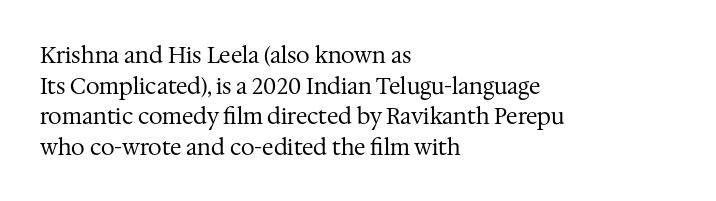
The image shows 22 px text type, upright; set left-aligned, normal line spacing (1.39x), normal letter spacing, not underlined.
